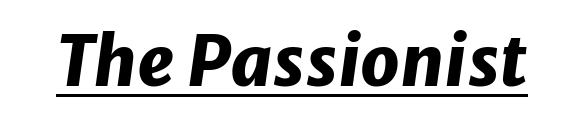
The image shows 69 px heavy type, italic (leaning right); set normal letter spacing, underlined; low stroke contrast and a medium x-height.
